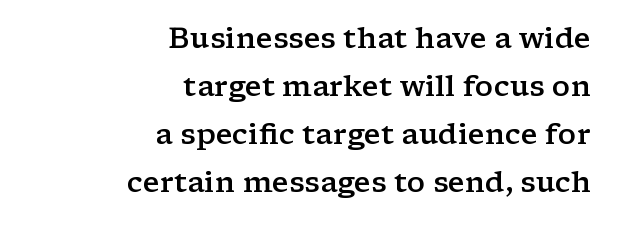
{"serif": "yes", "italic": "no", "bold": "semi", "weight": "semibold", "width": "wide", "stroke_contrast": "low", "x_height": "medium", "monospaced": "no", "underline": "no", "align": "right", "line_spacing": "normal", "line_spacing_ratio": 1.66, "letter_spacing": "normal", "letter_spacing_em": 0.0, "glyph_px": 29}
